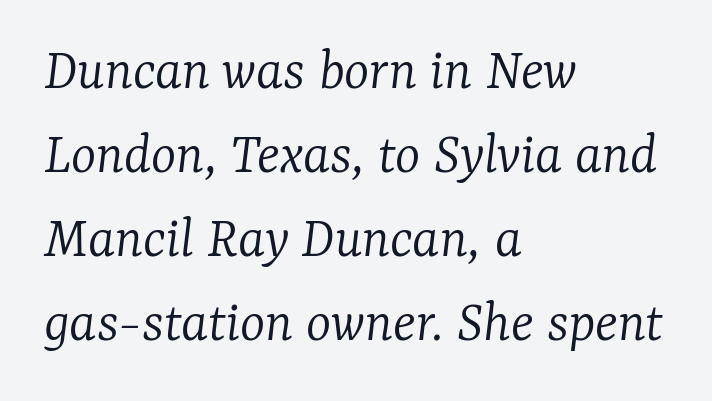
The image shows 60 px light serif type, italic (leaning right); set left-aligned, normal line spacing (1.4x), normal letter spacing, not underlined; low stroke contrast and a medium x-height.
